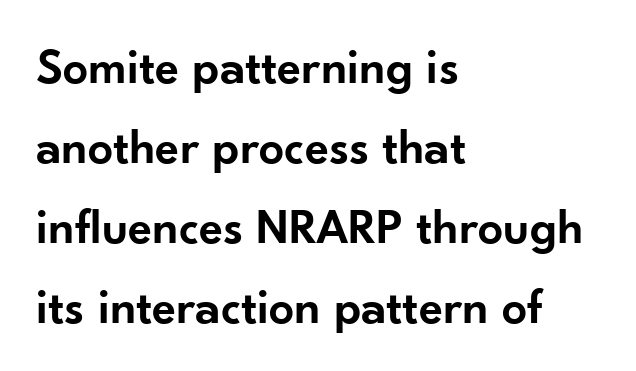
Q: Is the text bold? A: Semi-bold.
Q: Is the text italic (slanted)? A: No, it is upright.
Q: Is the typeface a serif or a sans-serif typeface? A: Sans-serif.
Q: Is the text underlined? A: No.
Q: How is the paragraph aligned? A: Left-aligned.
Q: Is the spacing between letters normal or unusually wide? A: Normal.
Q: Is the spacing between lines tight, normal or loose? A: Normal.
Q: Width (condensed, normal, or wide)? A: Normal.
Q: Stroke contrast? A: Low.
Q: x-height? A: Small.
Q: Monospaced? A: No.
